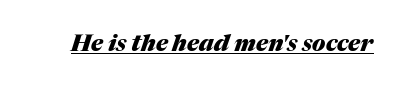
This sample uses plain, unmodified letter spacing. Has an underline been added? It has. The glyphs have the mass of a bold cut. Yep, that's italic — everything's leaning.
